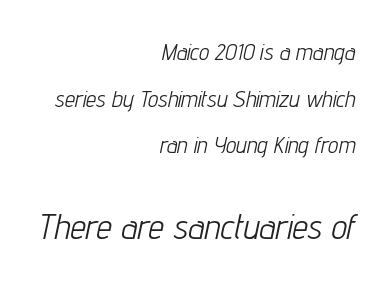
Underline: absent. Summary of weight: not heavy and not bold. The rendering uses a large line-height, opening up the rows. The face used here is proportionally spaced, like ordinary book or web type.
